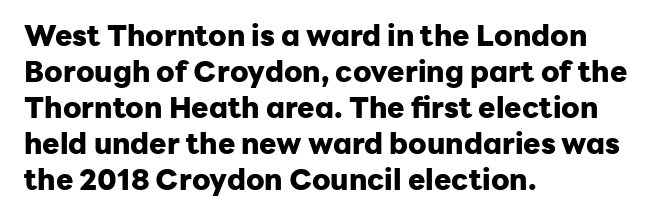
Q: Is the text bold? A: Yes.
Q: Is the text italic (slanted)? A: No, it is upright.
Q: Is the typeface a serif or a sans-serif typeface? A: Sans-serif.
Q: Is the text underlined? A: No.
Q: How is the paragraph aligned? A: Left-aligned.
Q: Is the spacing between letters normal or unusually wide? A: Normal.
Q: Width (condensed, normal, or wide)? A: Normal.
Q: Stroke contrast? A: Low.
Q: x-height? A: Medium.
Q: Monospaced? A: No.
